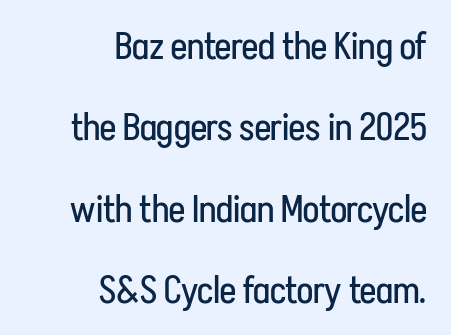
Q: Is the text bold? A: No.
Q: Is the text italic (slanted)? A: No, it is upright.
Q: Is the typeface a serif or a sans-serif typeface? A: Sans-serif.
Q: Is the text underlined? A: No.
Q: How is the paragraph aligned? A: Right-aligned.
Q: Is the spacing between letters normal or unusually wide? A: Normal.
Q: Is the spacing between lines tight, normal or loose? A: Loose.
Q: Width (condensed, normal, or wide)? A: Condensed.
Q: Stroke contrast? A: Low.
Q: x-height? A: Medium.
Q: Monospaced? A: No.
